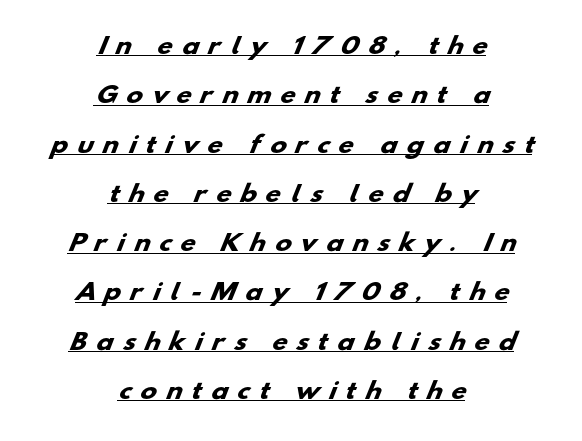
{"bold": "yes", "underline": "yes", "align": "center", "line_spacing": "loose", "line_spacing_ratio": 2.24, "letter_spacing": "wide", "letter_spacing_em": 0.46, "glyph_px": 22}
